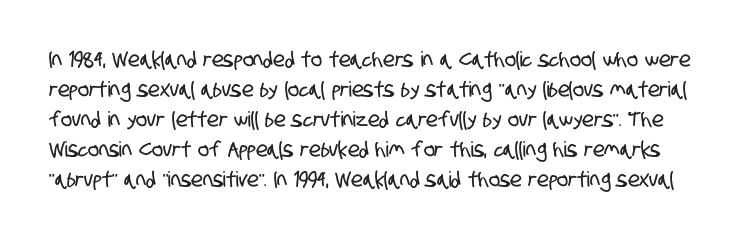
Standard letterfit; no display-style spreading of the glyphs. Check the space under the baseline: it is left empty. The leading is moderate, giving the passage an even texture.
